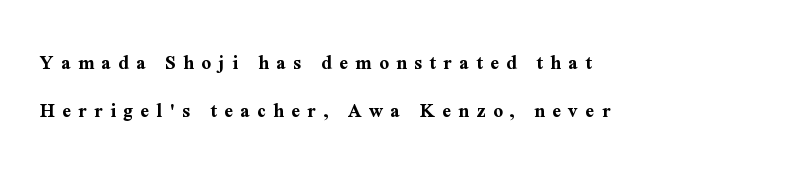
{"italic": "no", "bold": "yes", "underline": "no", "align": "left", "line_spacing": "loose", "line_spacing_ratio": 2.29, "letter_spacing": "wide", "letter_spacing_em": 0.35, "glyph_px": 21}
